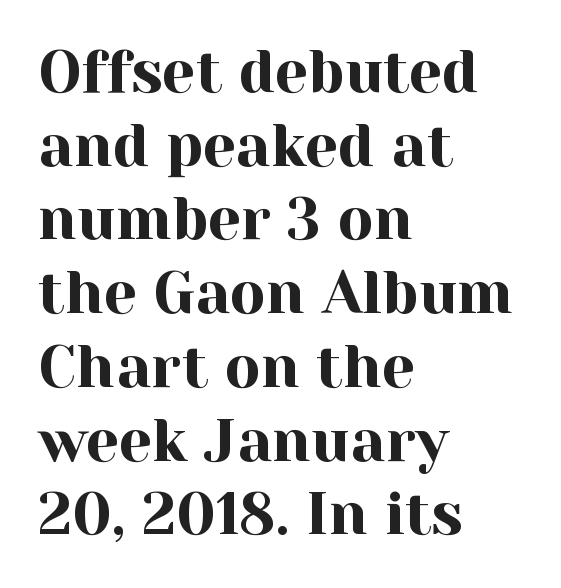
{"serif": "yes", "italic": "no", "width": "normal", "x_height": "medium", "monospaced": "no", "underline": "no", "align": "left", "line_spacing": "normal", "line_spacing_ratio": 1.25, "letter_spacing": "normal", "letter_spacing_em": 0.0, "glyph_px": 59}
